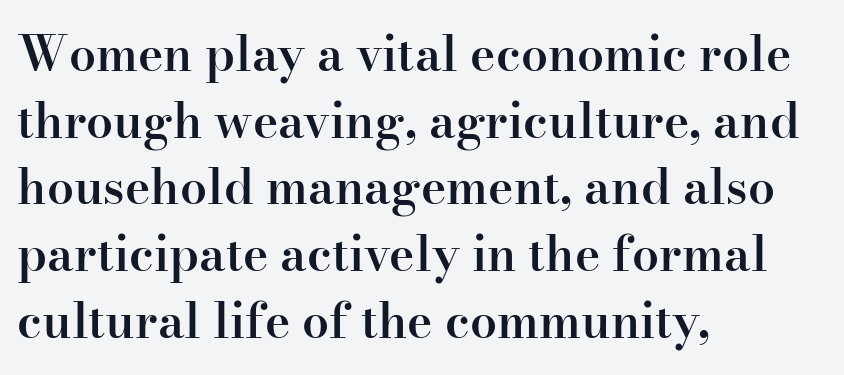
{"serif": "yes", "italic": "no", "bold": "semi", "weight": "semibold", "width": "normal", "stroke_contrast": "high", "x_height": "small", "monospaced": "no", "underline": "no", "align": "left", "line_spacing": "normal", "line_spacing_ratio": 1.39, "letter_spacing": "normal", "letter_spacing_em": 0.0, "glyph_px": 48}
